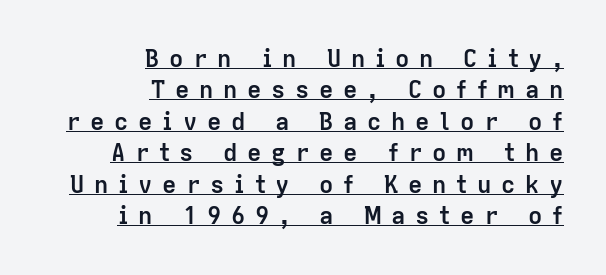
The block of text has a typical density, with ordinary space between rows. These lines stack with their right ends in a neat column. Quick note: underline on. The type is letterspaced generously, with wide tracking.
